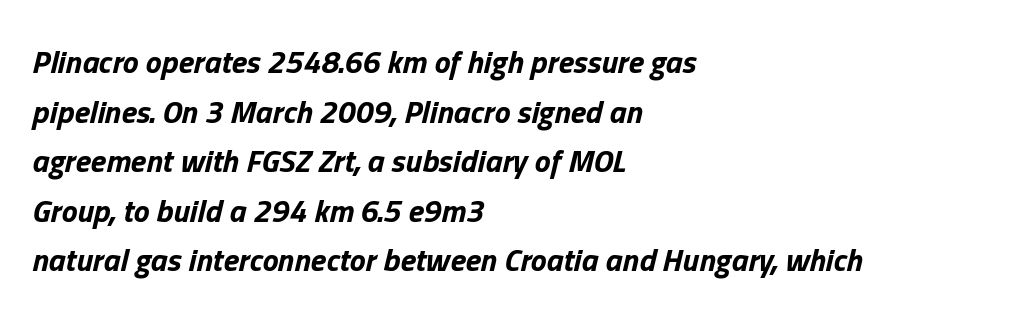
{"italic": "yes", "lean": "right", "slant_degrees": 13, "bold": "yes", "weight": "bold", "width": "normal", "stroke_contrast": "low", "x_height": "medium", "monospaced": "no", "underline": "no", "align": "left", "line_spacing": "normal", "line_spacing_ratio": 1.55, "letter_spacing": "normal", "letter_spacing_em": 0.0, "glyph_px": 32}
